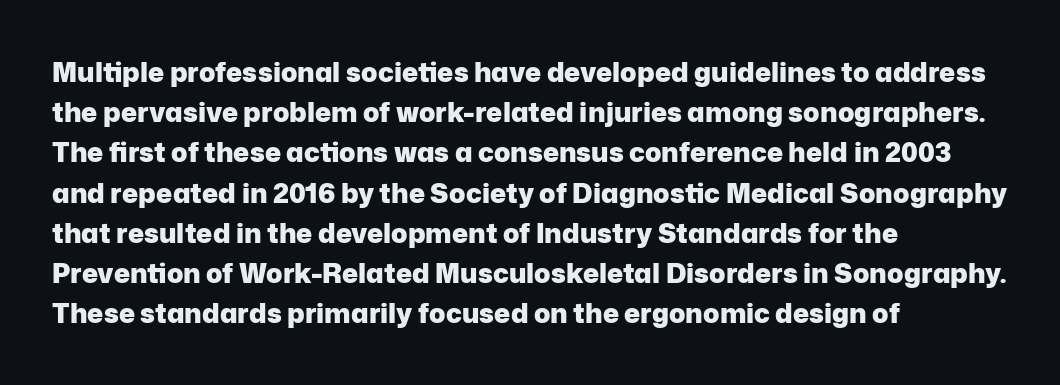
Q: Is the text bold? A: Yes.
Q: Is the text italic (slanted)? A: No, it is upright.
Q: Is the text underlined? A: No.
Q: How is the paragraph aligned? A: Left-aligned.
Q: Is the spacing between letters normal or unusually wide? A: Normal.
Q: Is the spacing between lines tight, normal or loose? A: Normal.
